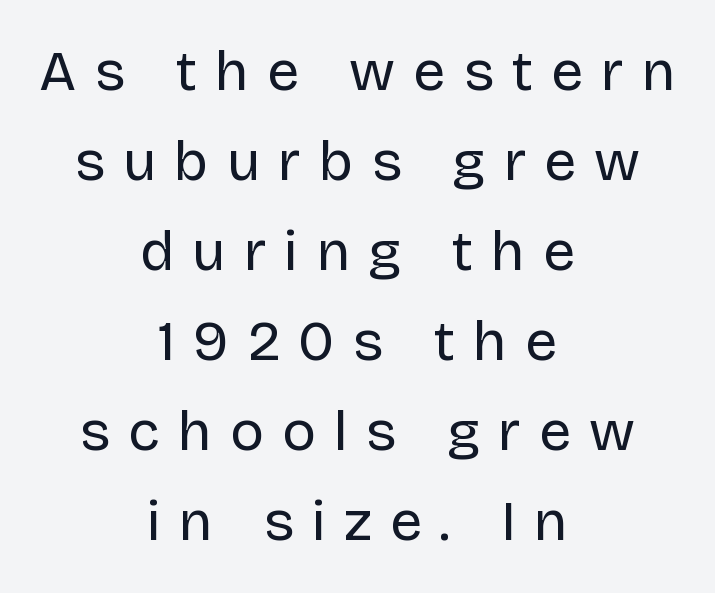
Is the stroke heavy? The answer is a plain regular-or-lighter. No word sits above an underline. Italic? Not at all — the glyphs are vertical. Successive baselines arrive at the customary interval. The paragraph has two soft edges and a firm central axis. The line texture is sparse and dotted thanks to wide tracking.
